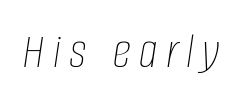
{"italic": "yes", "lean": "right", "slant_degrees": 8, "bold": "no", "weight": "thin", "width": "condensed", "stroke_contrast": "low", "x_height": "large", "monospaced": "no", "underline": "no", "glyph_px": 52}
